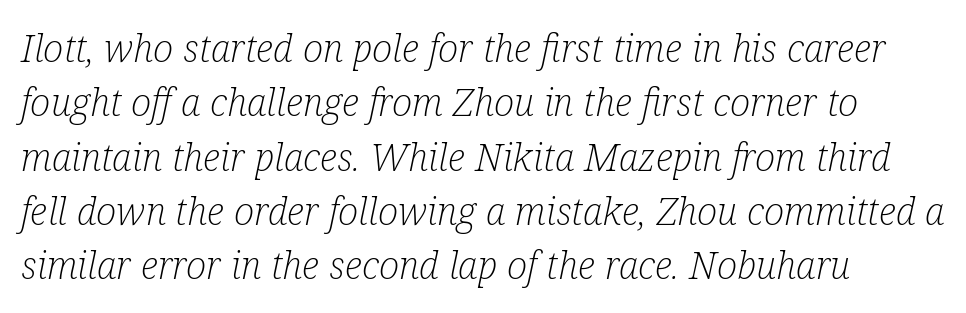
The image shows 38 px light, condensed serif type, italic (leaning right); set left-aligned, normal line spacing (1.43x), normal letter spacing, not underlined; low stroke contrast and a medium x-height.
